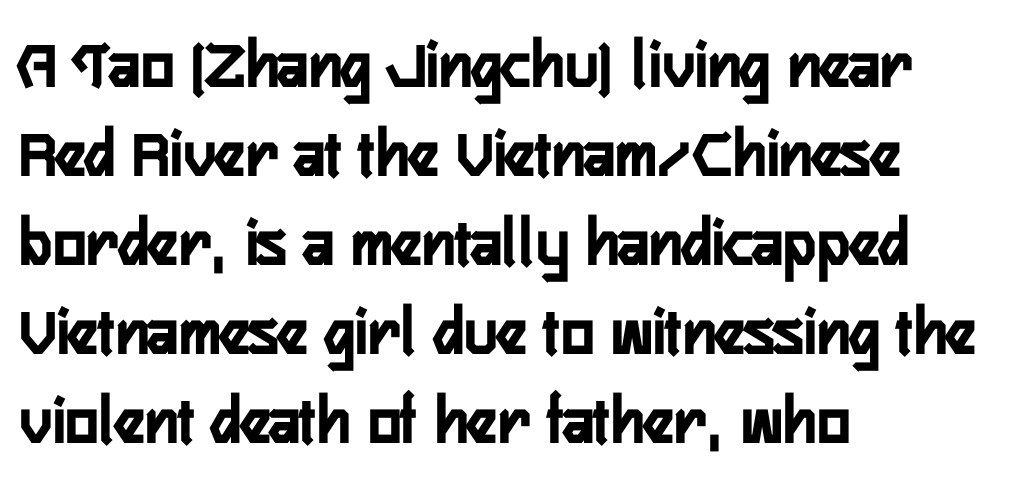
Leading: standard. Italic? Not at all — the glyphs are vertical. Every row of glyphs begins at an identical x-position on the left. This rendering employs a face without finishing strokes, i.e., a sans-serif.
